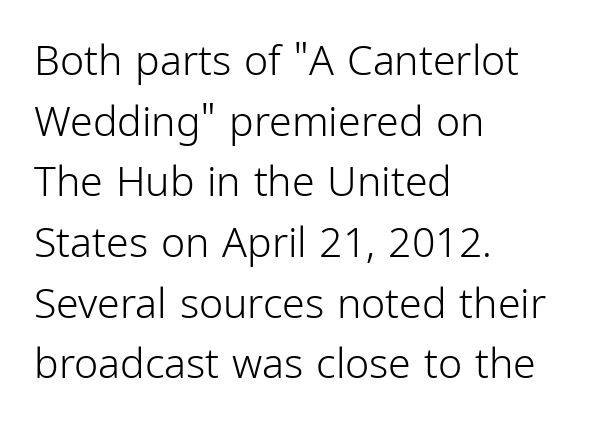
The weight tops out at a normal text grade. Rule under the text: the space is simply empty. If you measured baseline to baseline, you'd find a middling distance. The lettering holds an erect, upright posture throughout. Line beginnings align vertically; line endings do not.
